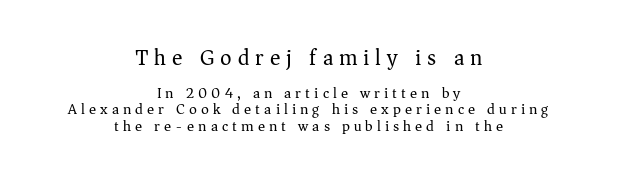
The letters stand upright; this is a roman face. The emphasis by scale lands on block number one, above. The rendering uses a small line-height, squeezing the rows. The setting favours the middle, as headings and verse often do. The type is letterspaced generously, with wide tracking. The passage shown is not underscored anywhere.
